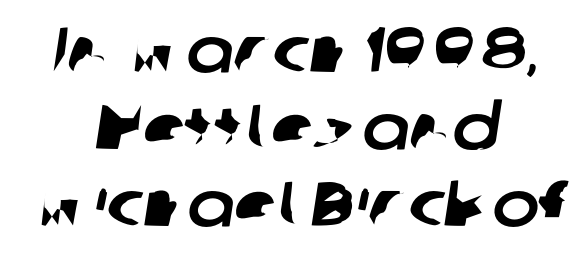
Q: Is the typeface a serif or a sans-serif typeface? A: Sans-serif.
Q: Is the text underlined? A: No.
Q: How is the paragraph aligned? A: Centered.
Q: Is the spacing between letters normal or unusually wide? A: Normal.
Q: Width (condensed, normal, or wide)? A: Normal.
Q: Stroke contrast? A: Low.
Q: x-height? A: Medium.
Q: Monospaced? A: No.
